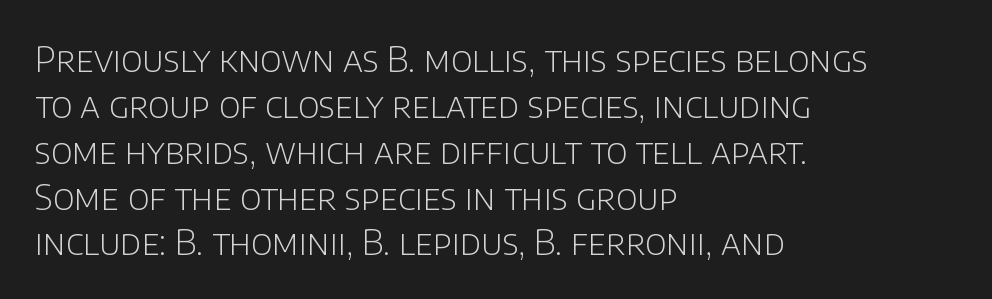
Q: Is the text bold? A: No.
Q: Is the text italic (slanted)? A: No, it is upright.
Q: Is the typeface a serif or a sans-serif typeface? A: Sans-serif.
Q: Is the text underlined? A: No.
Q: How is the paragraph aligned? A: Left-aligned.
Q: Is the spacing between letters normal or unusually wide? A: Normal.
Q: Is the spacing between lines tight, normal or loose? A: Normal.
Q: Width (condensed, normal, or wide)? A: Normal.
Q: Stroke contrast? A: Low.
Q: x-height? A: Large.
Q: Monospaced? A: No.
